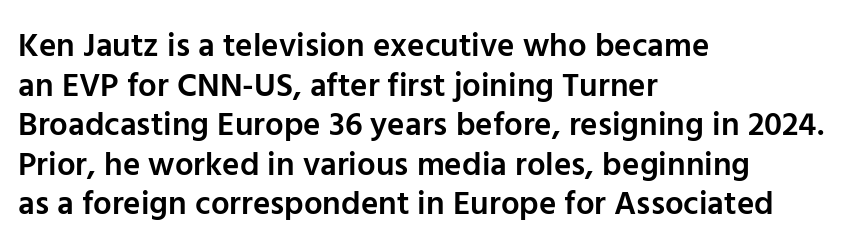
{"serif": "no", "italic": "no", "bold": "semi", "weight": "semibold", "width": "normal", "stroke_contrast": "low", "x_height": "medium", "monospaced": "no", "underline": "no", "align": "left", "line_spacing_ratio": 1.2, "letter_spacing": "normal", "letter_spacing_em": 0.0, "glyph_px": 33}
